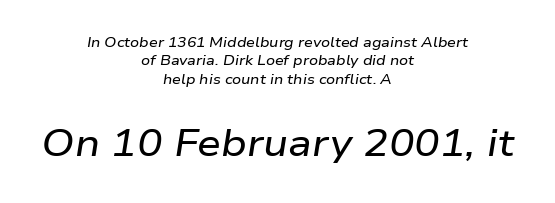
The image shows 38 px wide type, italic (leaning right); set centered, normal line spacing (1.31x), normal letter spacing, not underlined; the second (bottom) block is 2.71x larger; low stroke contrast and a medium x-height.
